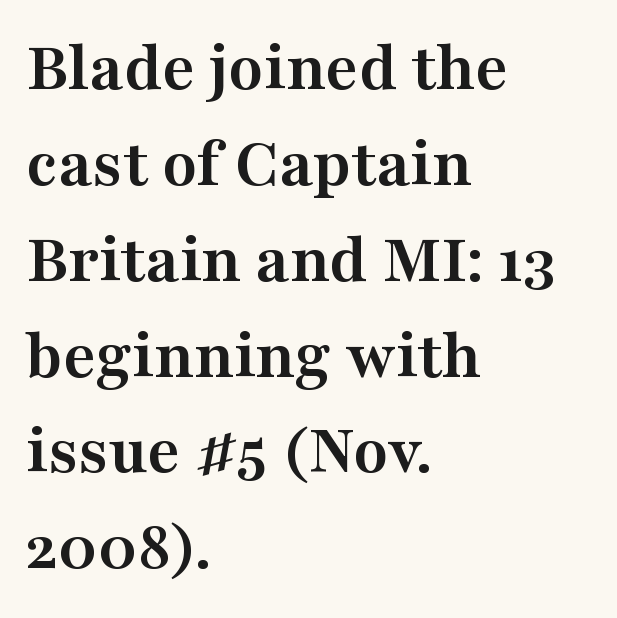
{"serif": "yes", "italic": "no", "bold": "yes", "weight": "semibold", "width": "wide", "stroke_contrast": "medium", "x_height": "medium", "monospaced": "no", "underline": "no", "align": "left", "line_spacing": "normal", "line_spacing_ratio": 1.35, "letter_spacing": "normal", "letter_spacing_em": 0.0, "glyph_px": 71}
